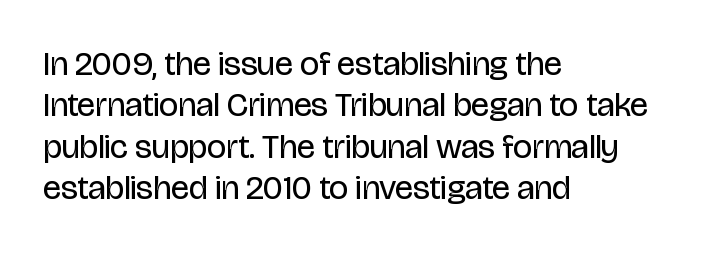
The image shows 34 px regular-weight, condensed sans-serif type, upright; set left-aligned, line spacing 1.22x, normal letter spacing, not underlined; low stroke contrast and a large x-height.
